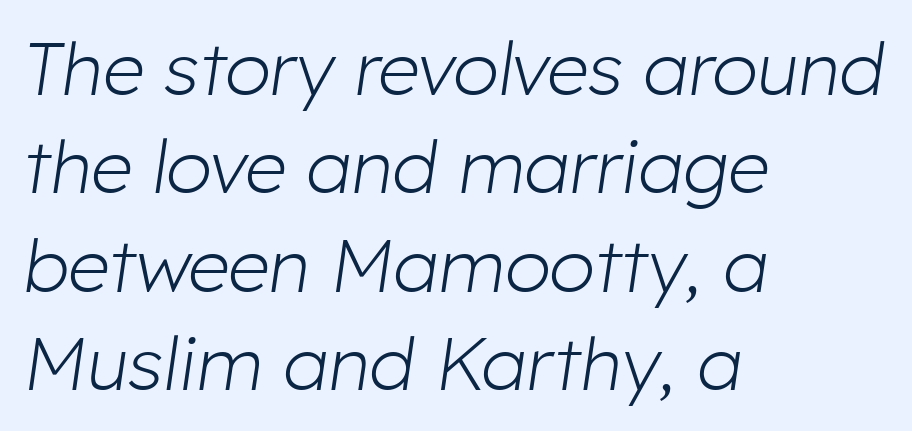
Q: Is the text bold? A: No.
Q: Is the text italic (slanted)? A: Yes, it leans right by about 8 degrees.
Q: Is the text underlined? A: No.
Q: How is the paragraph aligned? A: Left-aligned.
Q: Is the spacing between letters normal or unusually wide? A: Normal.
Q: Is the spacing between lines tight, normal or loose? A: Normal.
Q: Width (condensed, normal, or wide)? A: Normal.
Q: Stroke contrast? A: Low.
Q: x-height? A: Medium.
Q: Monospaced? A: No.
